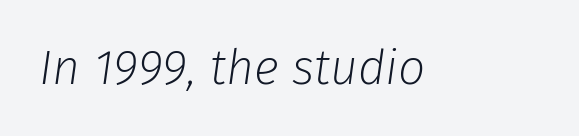
The gap between lines stays unmarked. The weight would be labelled regular, book, light, or lighter still. Varying glyph widths throughout — classic text-font behaviour. Inter-character spacing is left at the font's built-in metrics. This is oblique type, the kind used for emphasis or titles.
